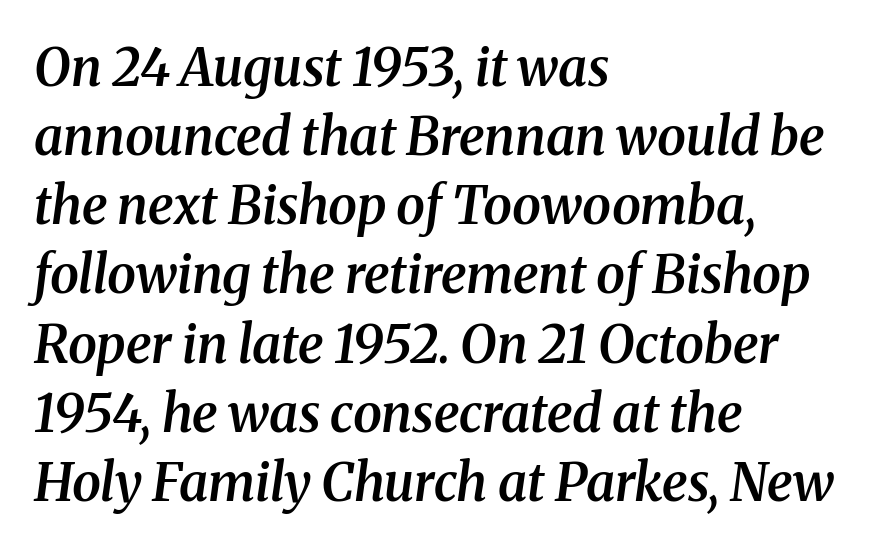
Heft: intermediate — a semibold. This sample has the flowing, uneven cadence of proportional lettering. The face used here is rendered with its standard letterfit. Small tapered or slab feet sit at the stroke ends, so this counts as serif. The words here are not underlined.
